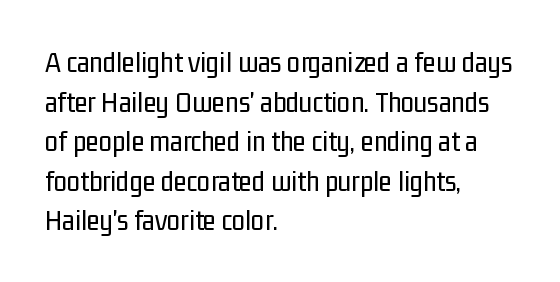
The image shows 30 px regular-weight, condensed sans-serif type, upright; set left-aligned, normal line spacing (1.32x), normal letter spacing, not underlined; low stroke contrast and a medium x-height.
